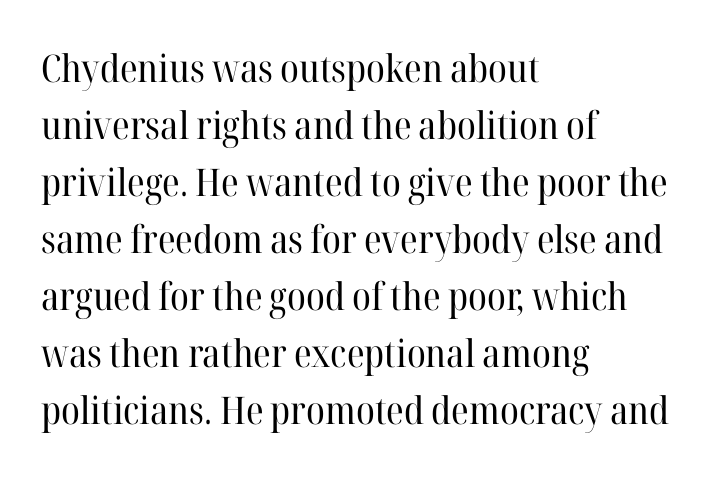
The image shows 38 px regular-weight serif type, upright; set left-aligned, normal line spacing (1.5x), normal letter spacing, not underlined; high stroke contrast and a medium x-height.
